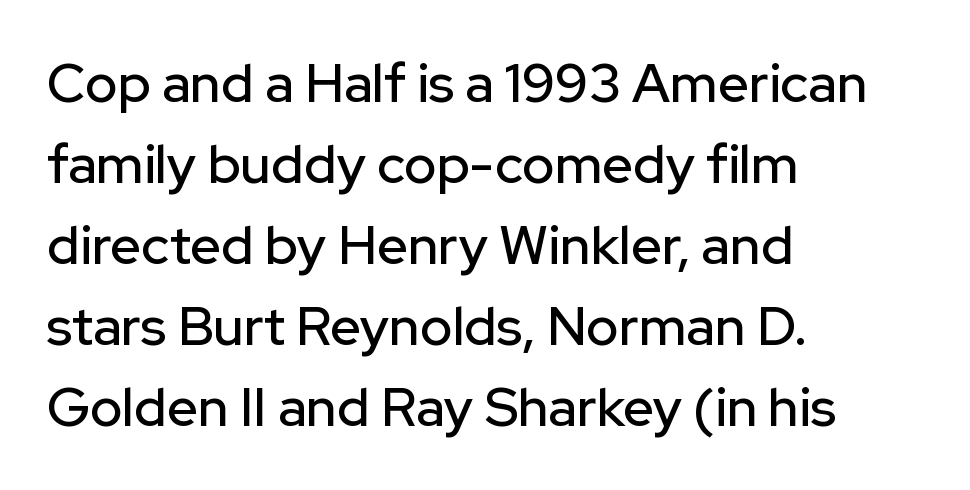
Q: Is the text italic (slanted)? A: No, it is upright.
Q: Is the typeface a serif or a sans-serif typeface? A: Sans-serif.
Q: Is the text underlined? A: No.
Q: How is the paragraph aligned? A: Left-aligned.
Q: Is the spacing between letters normal or unusually wide? A: Normal.
Q: Is the spacing between lines tight, normal or loose? A: Normal.
Q: Width (condensed, normal, or wide)? A: Normal.
Q: Stroke contrast? A: Low.
Q: x-height? A: Medium.
Q: Monospaced? A: No.
